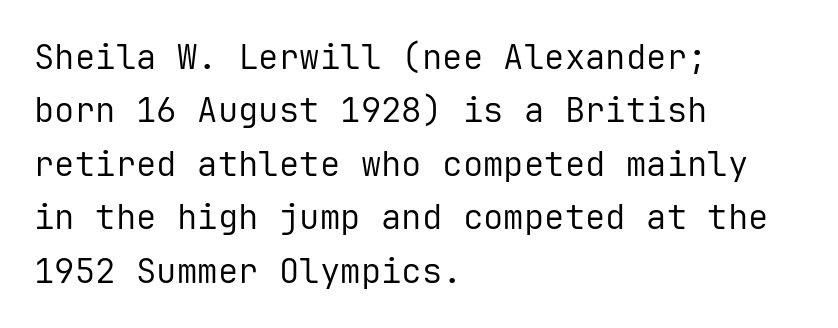
Nobody drew a line under any word here. In terms of letterspacing, this is plain default setting. This is sans-serif lettering, the kind often seen on screens and signage. One glance says typical: line gaps are just what's usual.
